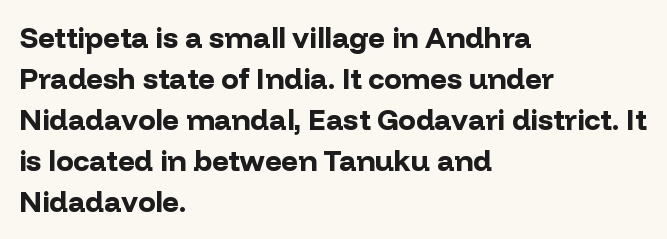
Observe the absence of serifs on each vertical stroke in this sample. These lines are rendered in a variable-pitch font. Quick note: not italic, upright. A dark, heavy texture on the line: the type is bold.
